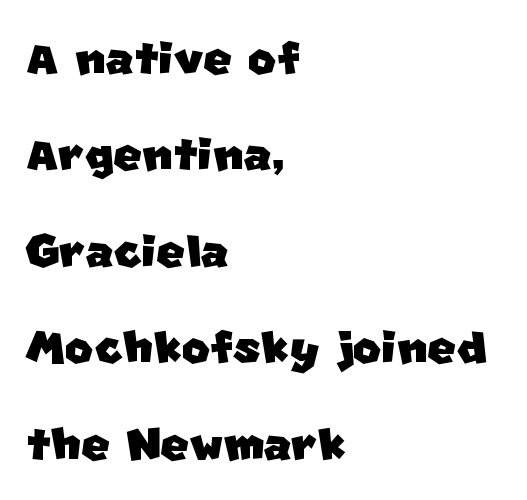
Q: Is the typeface a serif or a sans-serif typeface? A: Sans-serif.
Q: Is the text underlined? A: No.
Q: How is the paragraph aligned? A: Left-aligned.
Q: Is the spacing between letters normal or unusually wide? A: Normal.
Q: Is the spacing between lines tight, normal or loose? A: Normal.
Q: Width (condensed, normal, or wide)? A: Normal.
Q: Stroke contrast? A: Low.
Q: x-height? A: Large.
Q: Monospaced? A: No.
